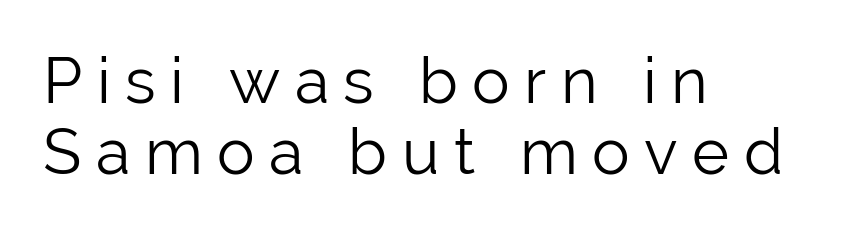
{"serif": "no", "italic": "no", "bold": "no", "weight": "light", "width": "normal", "stroke_contrast": "low", "x_height": "medium", "monospaced": "no", "underline": "no", "align": "left", "line_spacing": "tight", "line_spacing_ratio": 1.13, "letter_spacing": "wide", "letter_spacing_em": 0.23, "glyph_px": 63}
